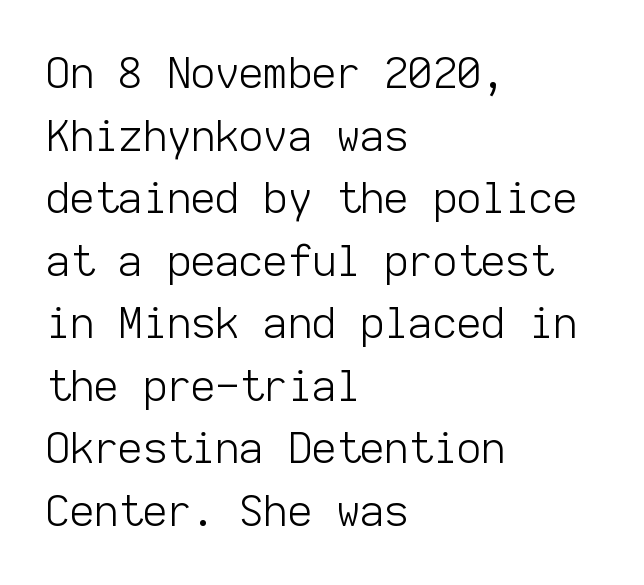
{"serif": "no", "italic": "no", "bold": "no", "weight": "light", "width": "normal", "stroke_contrast": "low", "x_height": "medium", "monospaced": "yes", "underline": "no", "align": "left", "line_spacing": "normal", "line_spacing_ratio": 1.49, "letter_spacing": "normal", "letter_spacing_em": 0.0, "glyph_px": 42}
